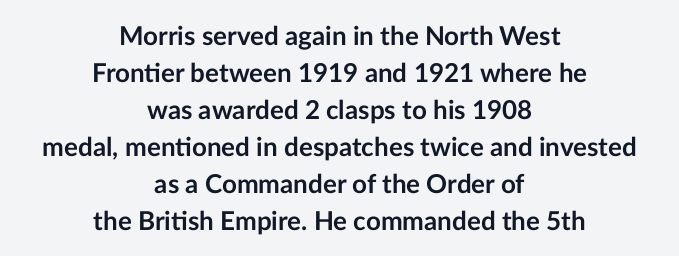
Summary of vertical rhythm: regular, with standard interline spacing. This is heavy type, rendered in bold. Rendered with straight, roman letterforms. Letters rest on an invisible, unmarked baseline.
